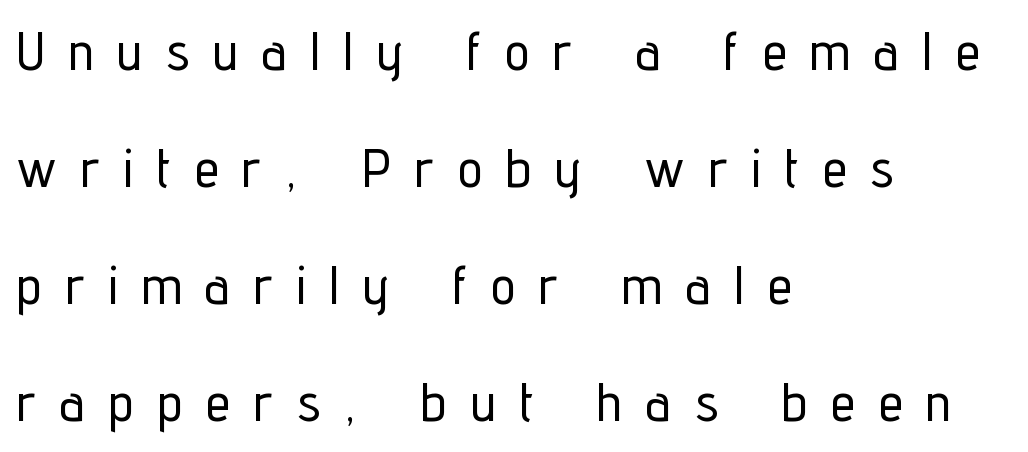
The image shows 55 px condensed sans-serif type, upright; set left-aligned, loose line spacing (2.13x), unusually wide letter spacing (+0.44 em), not underlined; low stroke contrast and a medium x-height.
